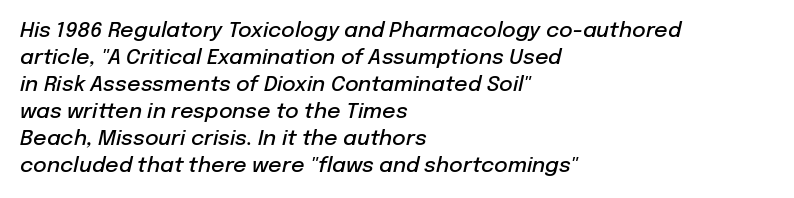
The image shows 21 px text type, italic (leaning right); set left-aligned, normal line spacing (1.29x), normal letter spacing, not underlined.
